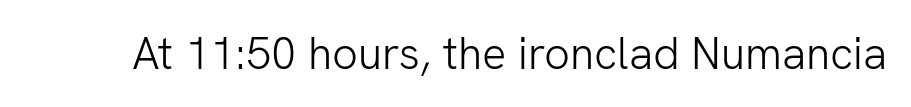
Q: Is the text bold? A: No.
Q: Is the text italic (slanted)? A: No, it is upright.
Q: Is the typeface a serif or a sans-serif typeface? A: Sans-serif.
Q: Is the text underlined? A: No.
Q: Is the spacing between letters normal or unusually wide? A: Normal.
Q: Width (condensed, normal, or wide)? A: Normal.
Q: Stroke contrast? A: Low.
Q: x-height? A: Medium.
Q: Monospaced? A: No.
